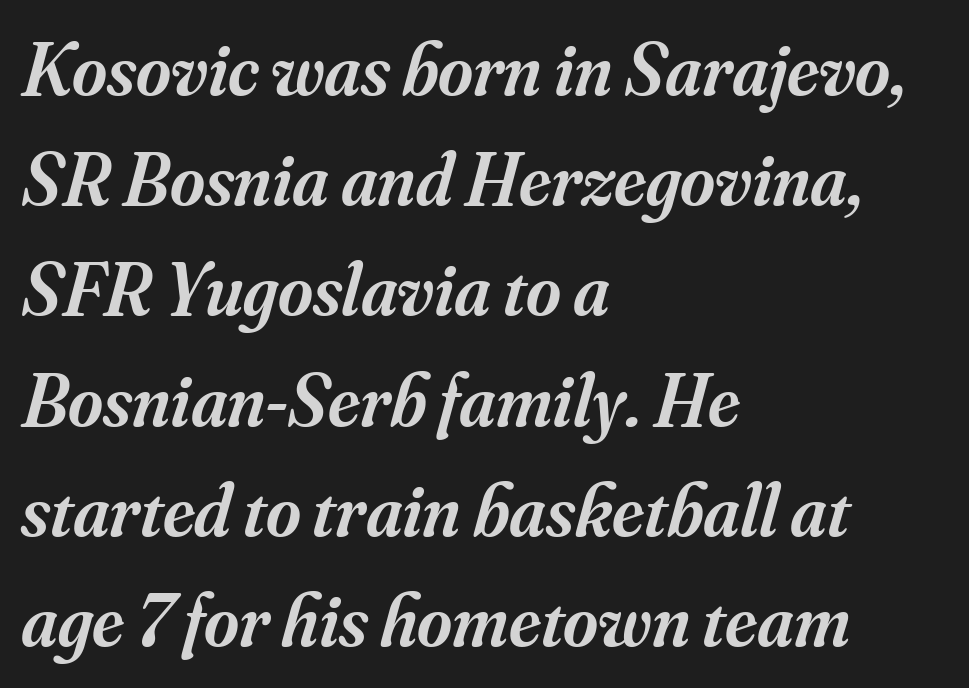
The image shows 75 px semibold serif type, italic (leaning right); set left-aligned, normal line spacing (1.47x), normal letter spacing, not underlined; medium stroke contrast and a small x-height.
